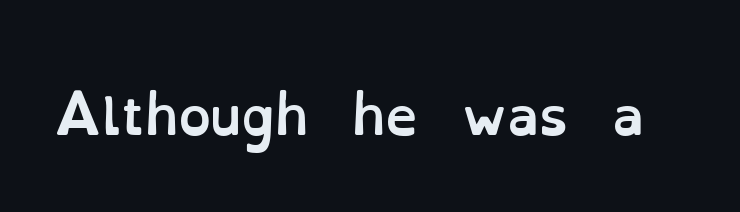
Q: Is the text bold? A: Yes.
Q: Is the text italic (slanted)? A: No, it is upright.
Q: Is the text underlined? A: No.
Q: Is the spacing between letters normal or unusually wide? A: Normal.
Q: Width (condensed, normal, or wide)? A: Normal.
Q: Stroke contrast? A: Low.
Q: x-height? A: Small.
Q: Monospaced? A: No.
